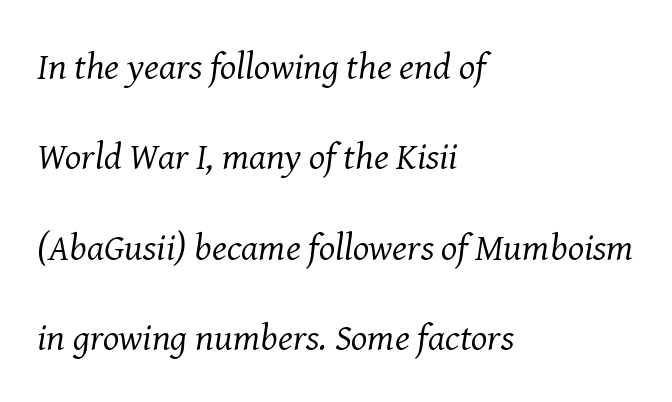
Ink coverage per letter is moderate at most. Does extra space separate the letters? No, they use regular spacing. Which margin do the lines hug? The left one — the right edge is uneven. Check under the words: just untouched page. How would I describe the line gaps? Wide and relaxed.
